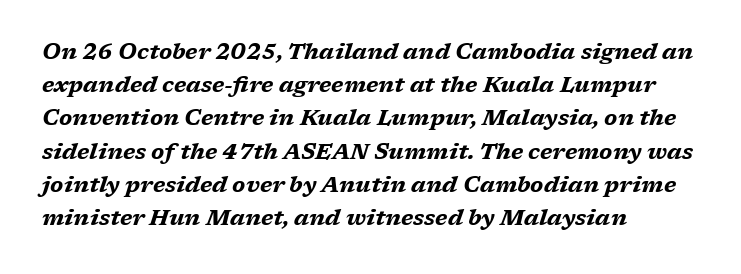
A typesetter would call this zero additional tracking. Slanted lettering throughout. I'd describe the lettering as bold — thick and assertive. Interline gaps are of average width in this sample. Line starts are locked; line ends wander.
